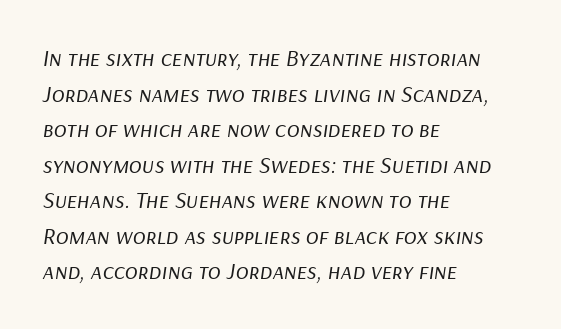
{"italic": "yes", "lean": "right", "slant_degrees": 9, "bold": "no", "underline": "no", "align": "left", "line_spacing": "normal", "line_spacing_ratio": 1.48, "letter_spacing": "normal", "letter_spacing_em": 0.0, "glyph_px": 24}
